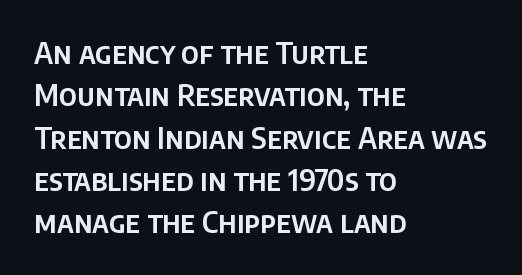
{"serif": "no", "italic": "no", "width": "normal", "stroke_contrast": "low", "x_height": "large", "monospaced": "no", "underline": "no", "align": "left", "line_spacing": "normal", "line_spacing_ratio": 1.46, "letter_spacing": "normal", "letter_spacing_em": 0.0, "glyph_px": 29}
